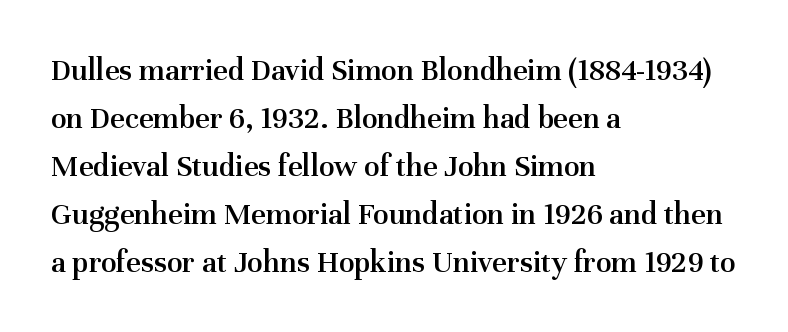
{"serif": "yes", "italic": "no", "bold": "semi", "weight": "semibold", "width": "normal", "stroke_contrast": "medium", "x_height": "medium", "monospaced": "no", "underline": "no", "align": "left", "line_spacing": "normal", "line_spacing_ratio": 1.5, "letter_spacing": "normal", "letter_spacing_em": 0.0, "glyph_px": 32}
